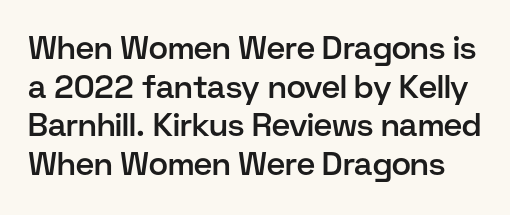
The image shows 32 px semibold sans-serif type, upright; set line spacing 1.21x, normal letter spacing, not underlined; low stroke contrast and a medium x-height.
